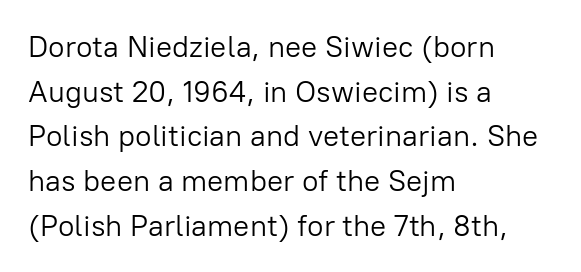
{"serif": "no", "italic": "no", "bold": "no", "weight": "light", "width": "normal", "stroke_contrast": "low", "x_height": "medium", "monospaced": "no", "underline": "no", "align": "left", "line_spacing": "normal", "line_spacing_ratio": 1.49, "letter_spacing": "normal", "letter_spacing_em": 0.0, "glyph_px": 30}
